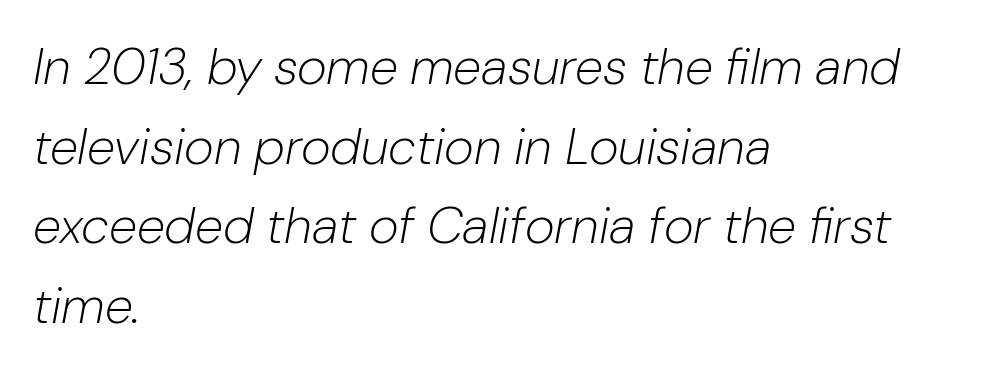
{"italic": "yes", "lean": "right", "slant_degrees": 10, "bold": "no", "weight": "light", "width": "normal", "stroke_contrast": "low", "x_height": "medium", "monospaced": "no", "underline": "no", "align": "left", "line_spacing": "normal", "line_spacing_ratio": 1.56, "letter_spacing": "normal", "letter_spacing_em": 0.0, "glyph_px": 51}
